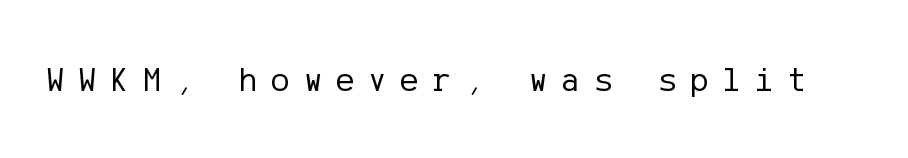
{"serif": "no", "italic": "no", "bold": "no", "weight": "regular", "width": "normal", "stroke_contrast": "low", "x_height": "medium", "underline": "no", "letter_spacing": "wide", "letter_spacing_em": 0.39, "glyph_px": 35}
